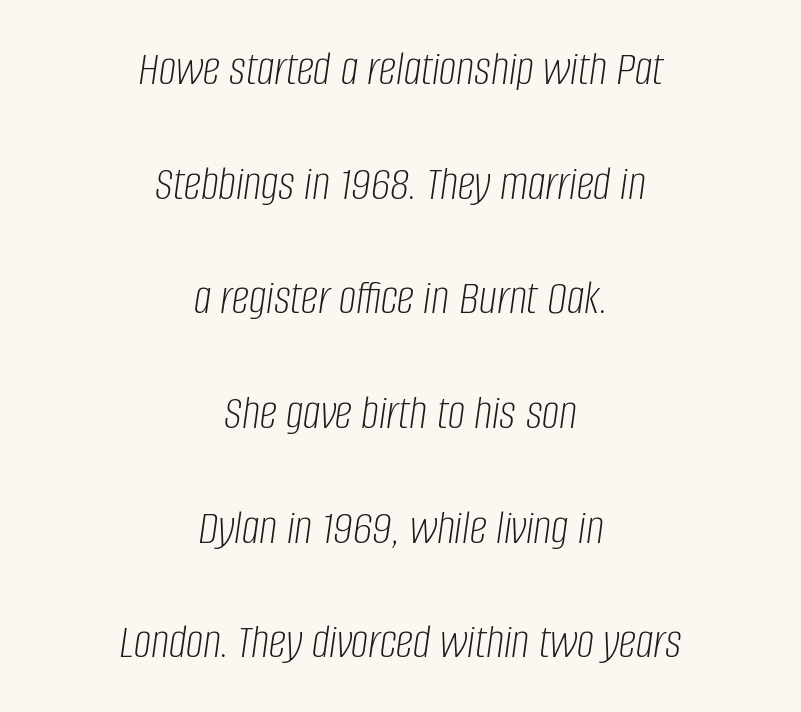
{"italic": "yes", "lean": "right", "slant_degrees": 8, "bold": "no", "weight": "light", "width": "condensed", "stroke_contrast": "low", "x_height": "large", "monospaced": "no", "underline": "no", "align": "center", "line_spacing": "loose", "line_spacing_ratio": 2.34, "letter_spacing": "normal", "letter_spacing_em": 0.0, "glyph_px": 49}
